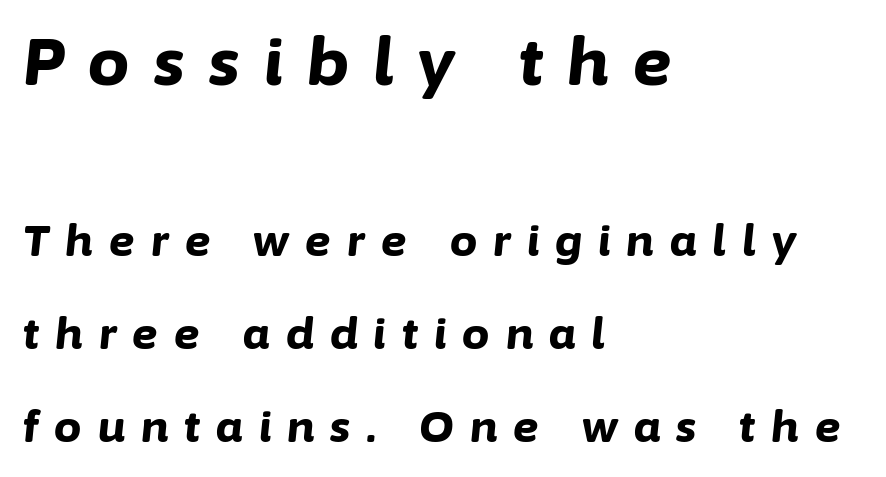
Descenders hang freely into open space. Each letter keeps its own natural width here, so spacing adapts to shape. Larger block? The one above; the one below is distinctly smaller. Rows of type keep a wide berth in the vertical direction.
